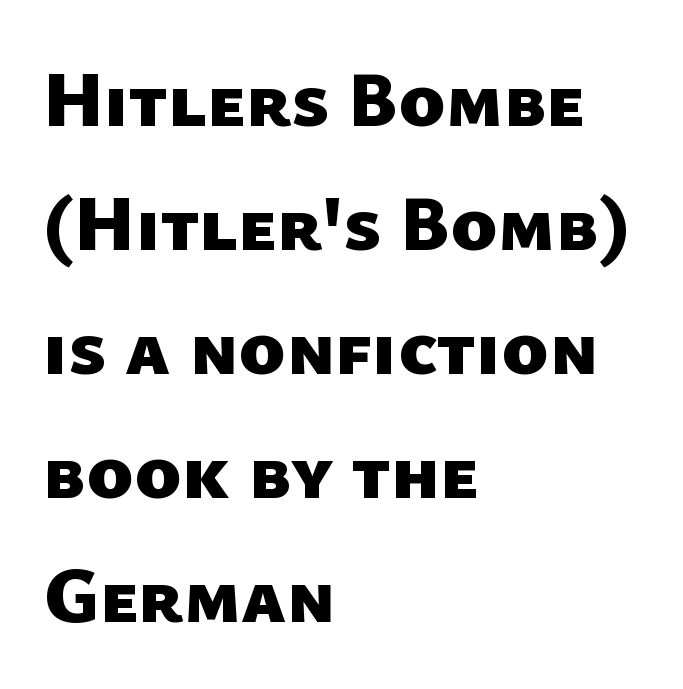
Line spacing here is normal. Does the weight exceed regular? Yes, all the way to bold. Spacing between characters is what you'd get straight out of the box. The letters advance in unequal steps, a hallmark of proportional type.
